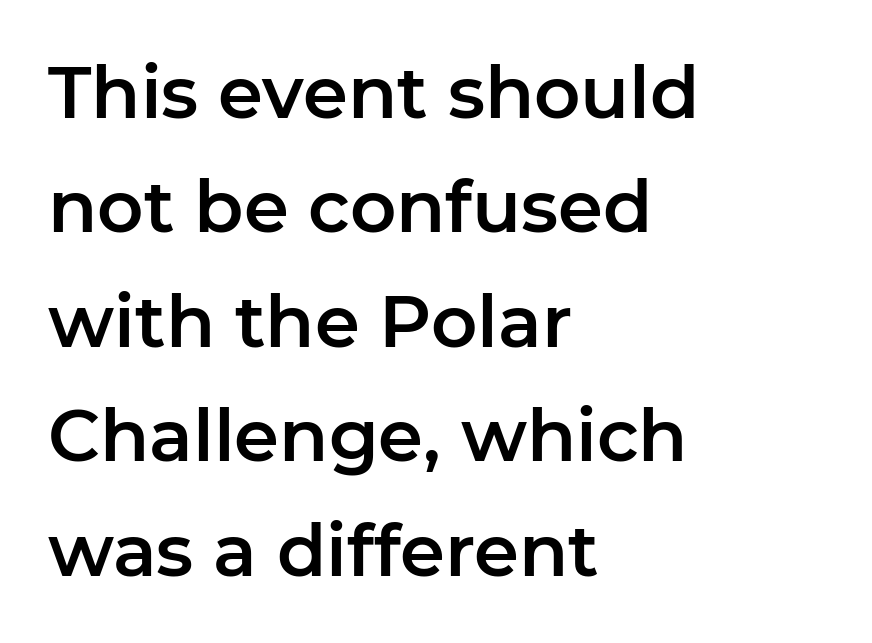
Is this a fixed-width face? No — the glyphs have proportional, varying widths. Between one letter and the next there's only the usual sliver of space. Line starts are locked; line ends wander. No feet cap the strokes, marking this as sans-serif type. No word sits above an underline.
